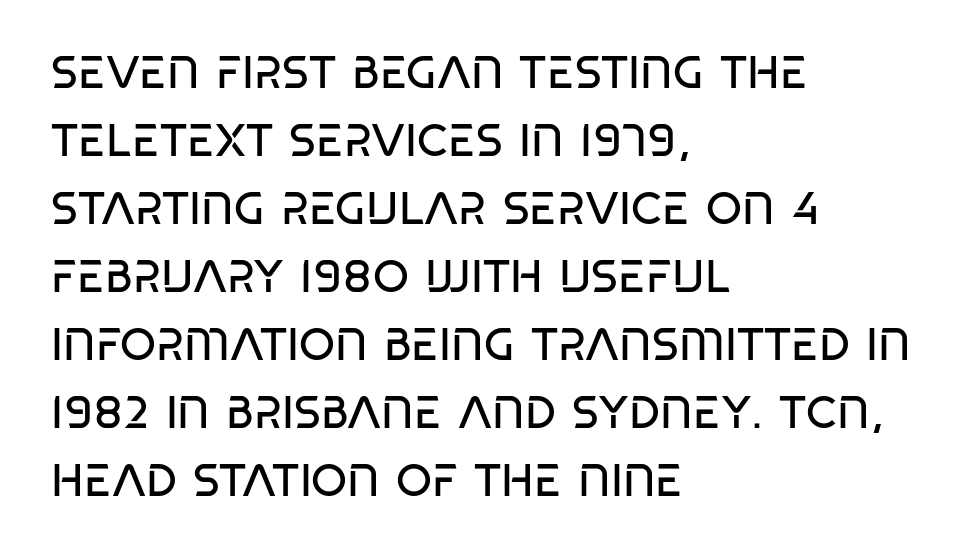
Q: Is the text bold? A: No.
Q: Is the text italic (slanted)? A: No, it is upright.
Q: Is the typeface a serif or a sans-serif typeface? A: Sans-serif.
Q: Is the text underlined? A: No.
Q: How is the paragraph aligned? A: Left-aligned.
Q: Is the spacing between letters normal or unusually wide? A: Normal.
Q: Is the spacing between lines tight, normal or loose? A: Normal.
Q: Width (condensed, normal, or wide)? A: Condensed.
Q: Stroke contrast? A: Low.
Q: x-height? A: Large.
Q: Monospaced? A: No.
